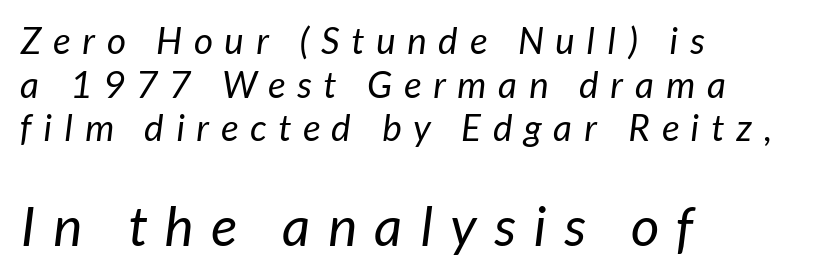
Q: Is the text bold? A: No.
Q: Is the typeface a serif or a sans-serif typeface? A: Sans-serif.
Q: Is the text underlined? A: No.
Q: How is the paragraph aligned? A: Left-aligned.
Q: Is the spacing between letters normal or unusually wide? A: Unusually wide.
Q: Which block of text is set in a larger size, the first (top) or the second (bottom)? A: The second (bottom) one.
Q: Width (condensed, normal, or wide)? A: Normal.
Q: Stroke contrast? A: Low.
Q: x-height? A: Medium.
Q: Monospaced? A: No.
